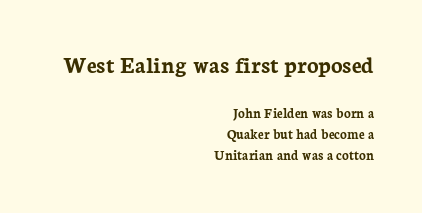
The image shows 24 px bold type, upright; set right-aligned, normal line spacing (1.5x), normal letter spacing, not underlined; the first (top) block is 1.71x larger.
